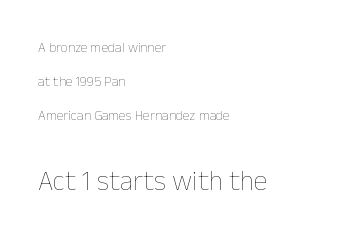
Q: Is the text bold? A: No.
Q: Is the text italic (slanted)? A: No, it is upright.
Q: Is the text underlined? A: No.
Q: How is the paragraph aligned? A: Left-aligned.
Q: Is the spacing between letters normal or unusually wide? A: Normal.
Q: Is the spacing between lines tight, normal or loose? A: Loose.
Q: Which block of text is set in a larger size, the first (top) or the second (bottom)? A: The second (bottom) one.
Q: Width (condensed, normal, or wide)? A: Normal.
Q: Stroke contrast? A: Low.
Q: x-height? A: Medium.
Q: Monospaced? A: No.
